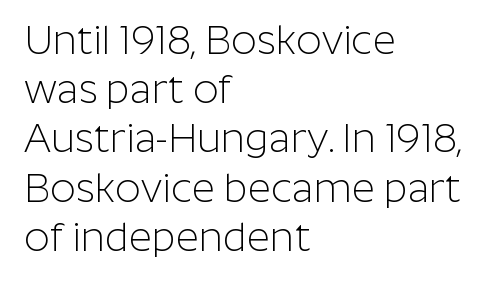
{"serif": "no", "italic": "no", "bold": "no", "weight": "light", "width": "normal", "stroke_contrast": "low", "x_height": "medium", "monospaced": "no", "underline": "no", "align": "left", "line_spacing_ratio": 1.23, "letter_spacing": "normal", "letter_spacing_em": 0.0, "glyph_px": 40}
